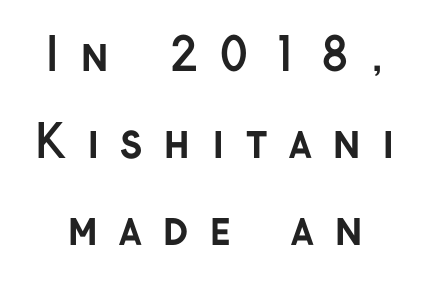
The image shows 45 px semibold sans-serif type, upright; set loose line spacing (1.93x), unusually wide letter spacing (+0.46 em), not underlined; low stroke contrast and a medium x-height.
